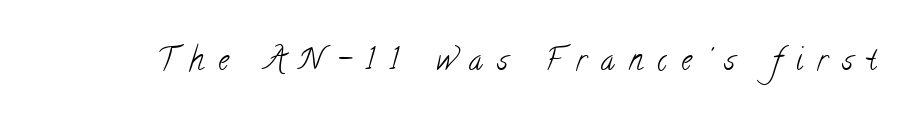
The horizontal fit of the characters is loose and conspicuously gappy. This is serif lettering, the kind often seen in printed books. The area under the type is left untouched. The typeface has the unassuming heft of standard copy or less. Looks like regular typesetting: each glyph gets only the width it needs.
